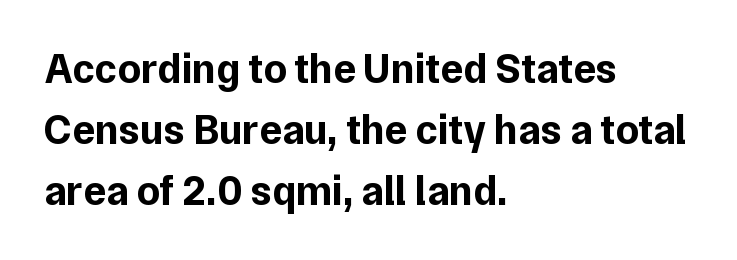
Q: Is the text bold? A: Yes.
Q: Is the text italic (slanted)? A: No, it is upright.
Q: Is the typeface a serif or a sans-serif typeface? A: Sans-serif.
Q: Is the text underlined? A: No.
Q: How is the paragraph aligned? A: Left-aligned.
Q: Is the spacing between letters normal or unusually wide? A: Normal.
Q: Is the spacing between lines tight, normal or loose? A: Normal.
Q: Width (condensed, normal, or wide)? A: Normal.
Q: Stroke contrast? A: Low.
Q: x-height? A: Medium.
Q: Monospaced? A: No.
